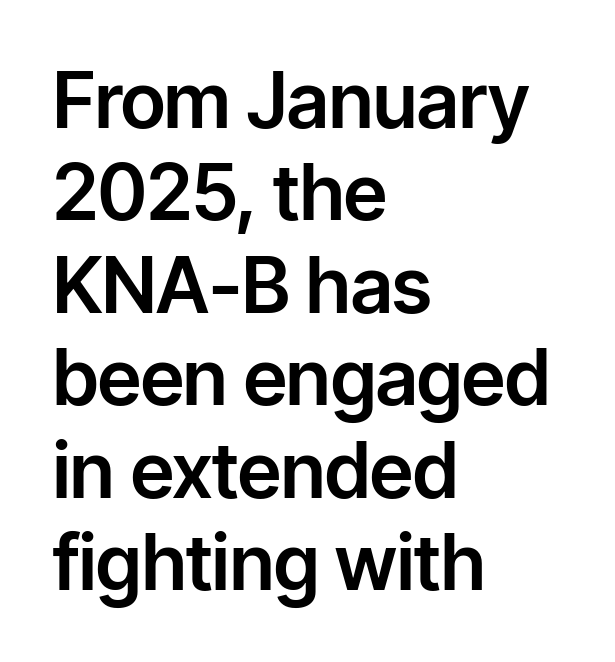
Q: Is the text italic (slanted)? A: No, it is upright.
Q: Is the typeface a serif or a sans-serif typeface? A: Sans-serif.
Q: Is the text underlined? A: No.
Q: How is the paragraph aligned? A: Left-aligned.
Q: Is the spacing between letters normal or unusually wide? A: Normal.
Q: Width (condensed, normal, or wide)? A: Normal.
Q: Stroke contrast? A: Low.
Q: x-height? A: Medium.
Q: Monospaced? A: No.
